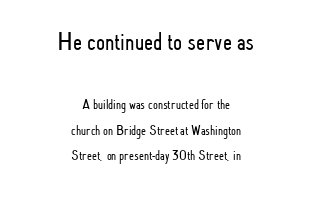
Q: Is the text bold? A: No.
Q: Is the text italic (slanted)? A: No, it is upright.
Q: Is the text underlined? A: No.
Q: How is the paragraph aligned? A: Centered.
Q: Is the spacing between letters normal or unusually wide? A: Normal.
Q: Which block of text is set in a larger size, the first (top) or the second (bottom)? A: The first (top) one.
